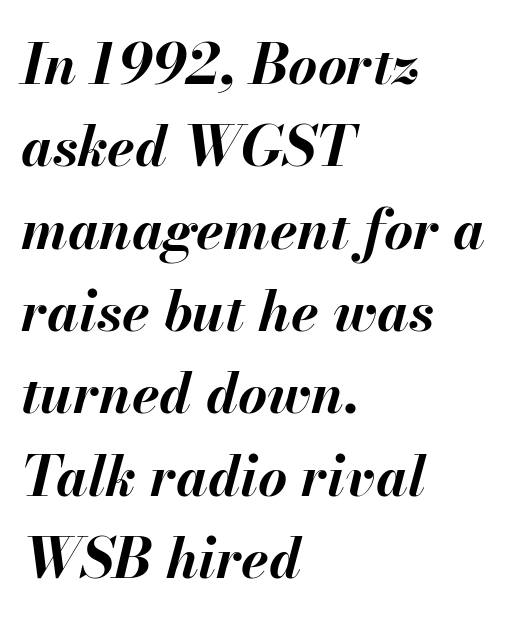
The image shows 56 px bold type, italic (leaning right); set left-aligned, normal line spacing (1.47x), normal letter spacing, not underlined; medium stroke contrast and a small x-height.
